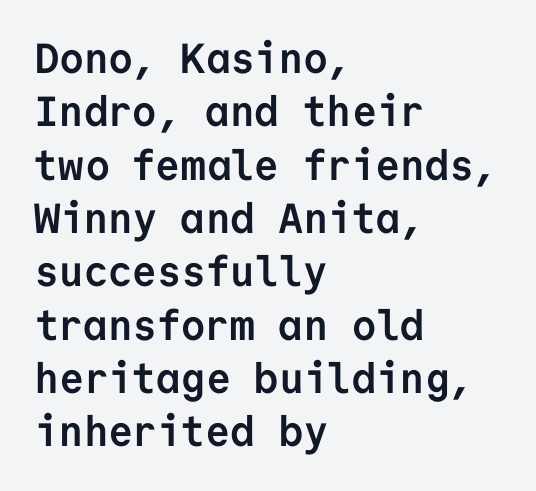
Spacing between characters is what you'd get straight out of the box. Descender tails drop into unmarked territory. Short and long lines alike share a common starting point at left. Is this a fixed-width face? Yes — each glyph sits in an identical cell. Unlike a traditional serif, this face leaves its strokes unadorned.
